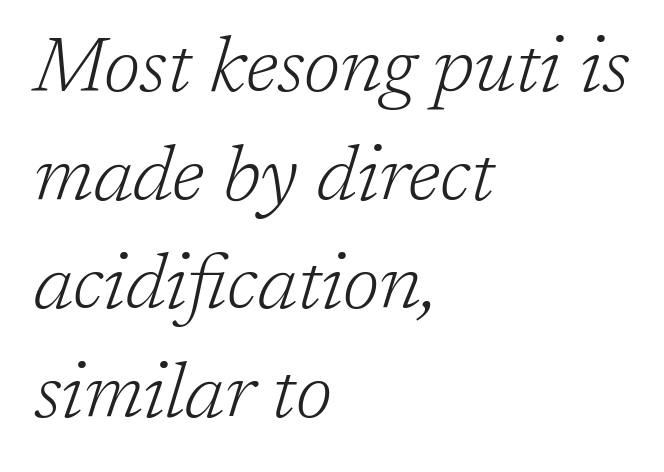
The weight would be labelled regular, book, light, or lighter still. Is the letter spacing exaggerated? No — it looks like the ordinary default. These lines are set flush left with a ragged right edge. The whole block is typeset with a tilt. Summary of vertical rhythm: regular, with standard interline spacing.
